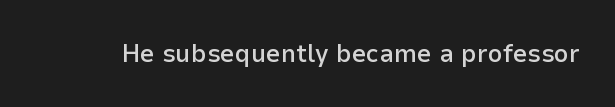
Q: Is the text bold? A: Semi-bold.
Q: Is the text italic (slanted)? A: No, it is upright.
Q: Is the text underlined? A: No.
Q: Is the spacing between letters normal or unusually wide? A: Normal.
